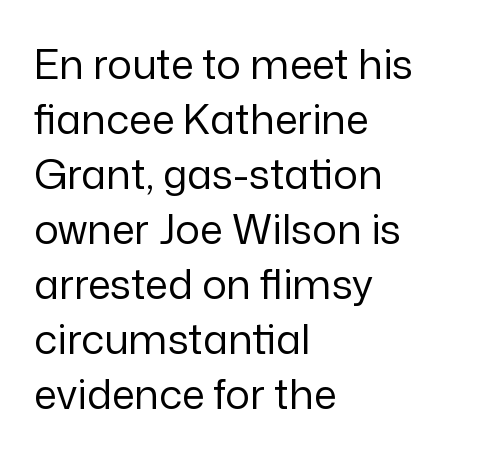
Typographically, this falls in the sans-serif category. This sample uses plain, unmodified letter spacing. Regular leading. Casual observation: everything's shoved over to the left. These lines were composed using upright roman letters.
